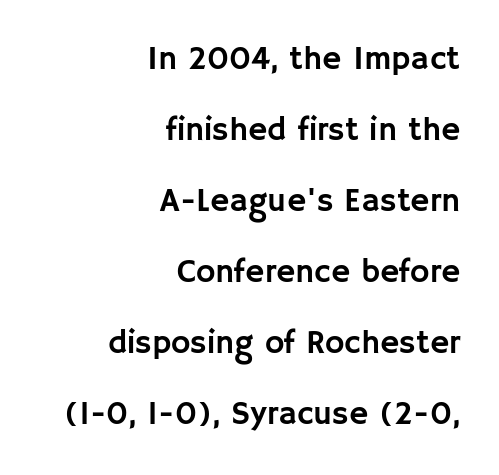
Q: Is the text italic (slanted)? A: No, it is upright.
Q: Is the typeface a serif or a sans-serif typeface? A: Sans-serif.
Q: Is the text underlined? A: No.
Q: How is the paragraph aligned? A: Right-aligned.
Q: Is the spacing between letters normal or unusually wide? A: Normal.
Q: Is the spacing between lines tight, normal or loose? A: Loose.
Q: Width (condensed, normal, or wide)? A: Normal.
Q: Stroke contrast? A: Low.
Q: x-height? A: Large.
Q: Monospaced? A: No.
